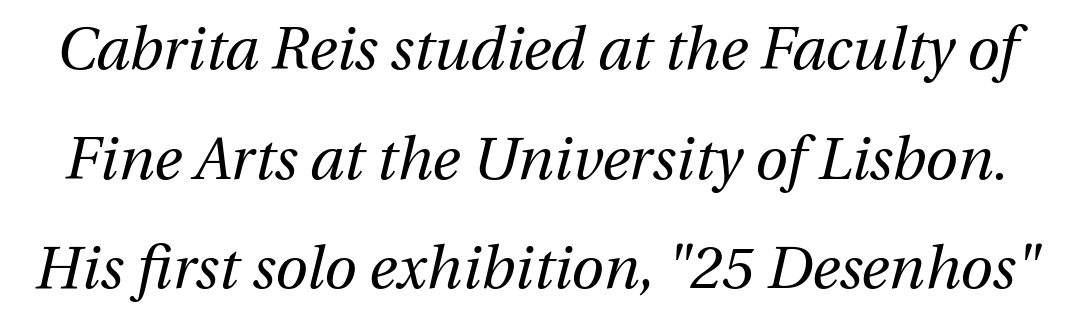
Caption: standard tracking, unaltered. Only glyphs here, with clear space below each row. Is the stroke heavy? The answer is a plain regular-or-lighter. A typesetter would call this proportional, since set widths differ per character. Notice how the stems are inclined rather than vertical — that's the hallmark of italics.
